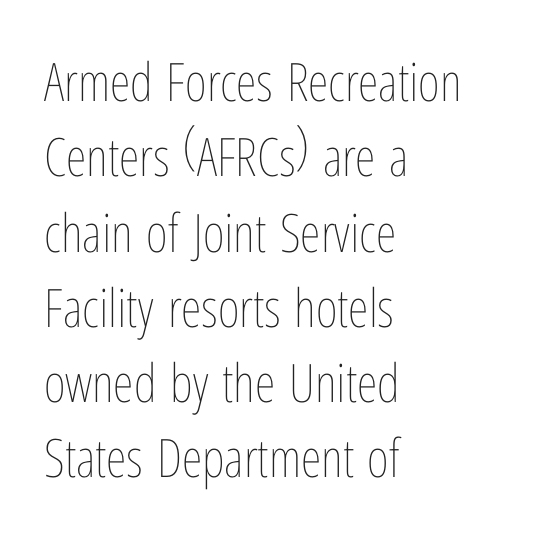
{"italic": "no", "bold": "no", "weight": "thin", "width": "condensed", "stroke_contrast": "low", "x_height": "medium", "monospaced": "no", "underline": "no", "align": "left", "line_spacing": "normal", "line_spacing_ratio": 1.42, "letter_spacing": "normal", "letter_spacing_em": 0.0, "glyph_px": 53}
